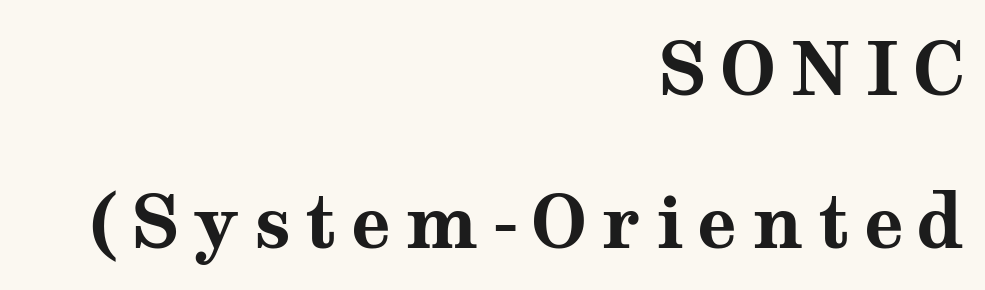
Q: Is the text bold? A: Yes.
Q: Is the text italic (slanted)? A: No, it is upright.
Q: Is the typeface a serif or a sans-serif typeface? A: Serif.
Q: Is the text underlined? A: No.
Q: How is the paragraph aligned? A: Right-aligned.
Q: Is the spacing between lines tight, normal or loose? A: Loose.
Q: Width (condensed, normal, or wide)? A: Wide.
Q: Stroke contrast? A: Medium.
Q: x-height? A: Medium.
Q: Monospaced? A: No.
